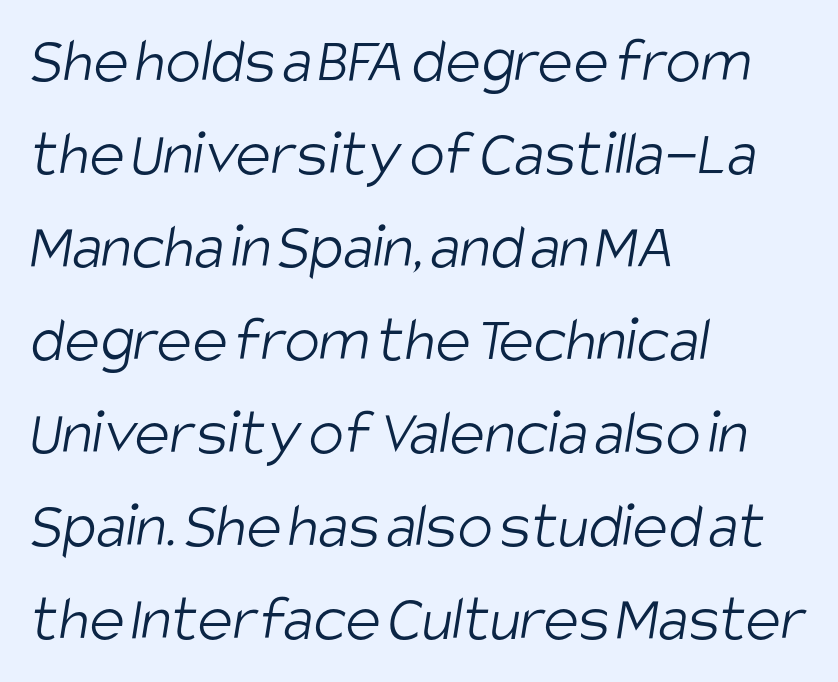
{"serif": "no", "bold": "no", "weight": "light", "width": "condensed", "stroke_contrast": "low", "x_height": "large", "monospaced": "no", "underline": "no", "align": "left", "line_spacing": "normal", "line_spacing_ratio": 1.41, "letter_spacing": "normal", "letter_spacing_em": 0.0, "glyph_px": 66}
